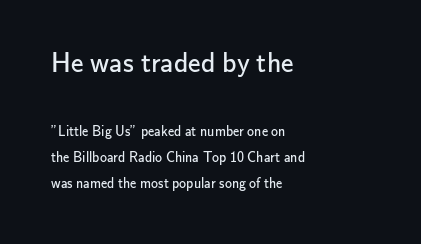
{"serif": "no", "italic": "no", "bold": "no", "weight": "regular", "width": "normal", "stroke_contrast": "low", "x_height": "small", "monospaced": "no", "underline": "no", "align": "left", "line_spacing_ratio": 1.85, "letter_spacing": "normal", "letter_spacing_em": 0.0, "larger_block": "first", "size_ratio": 2.0, "glyph_px": 28}
